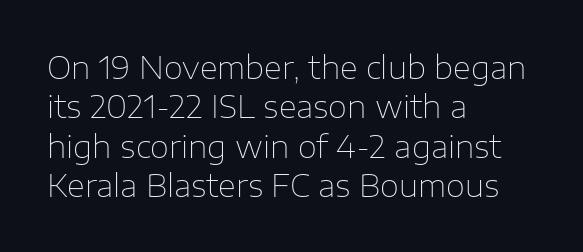
Q: Is the text bold? A: No.
Q: Is the text italic (slanted)? A: No, it is upright.
Q: Is the typeface a serif or a sans-serif typeface? A: Sans-serif.
Q: Is the text underlined? A: No.
Q: How is the paragraph aligned? A: Left-aligned.
Q: Is the spacing between letters normal or unusually wide? A: Normal.
Q: Is the spacing between lines tight, normal or loose? A: Normal.
Q: Width (condensed, normal, or wide)? A: Normal.
Q: Stroke contrast? A: Low.
Q: x-height? A: Medium.
Q: Monospaced? A: No.
